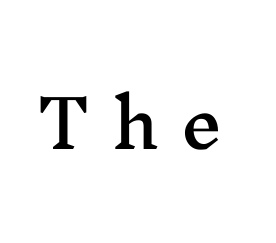
Words appear elongated and porous because spacing is wide. Posture: vertical. Think of a printed novel: that variable character pitch is what you see here. Examine the stroke ends and you'll spot serifs.
